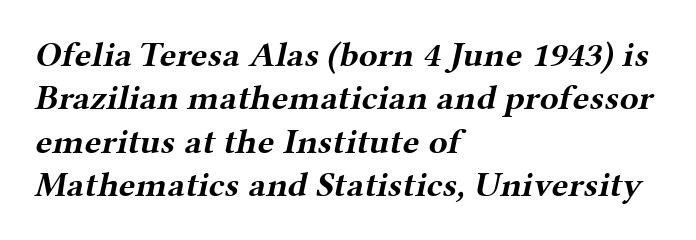
{"serif": "yes", "bold": "yes", "weight": "bold", "width": "wide", "stroke_contrast": "medium", "x_height": "medium", "monospaced": "no", "underline": "no", "align": "left", "line_spacing_ratio": 1.24, "letter_spacing": "normal", "letter_spacing_em": 0.0, "glyph_px": 35}
